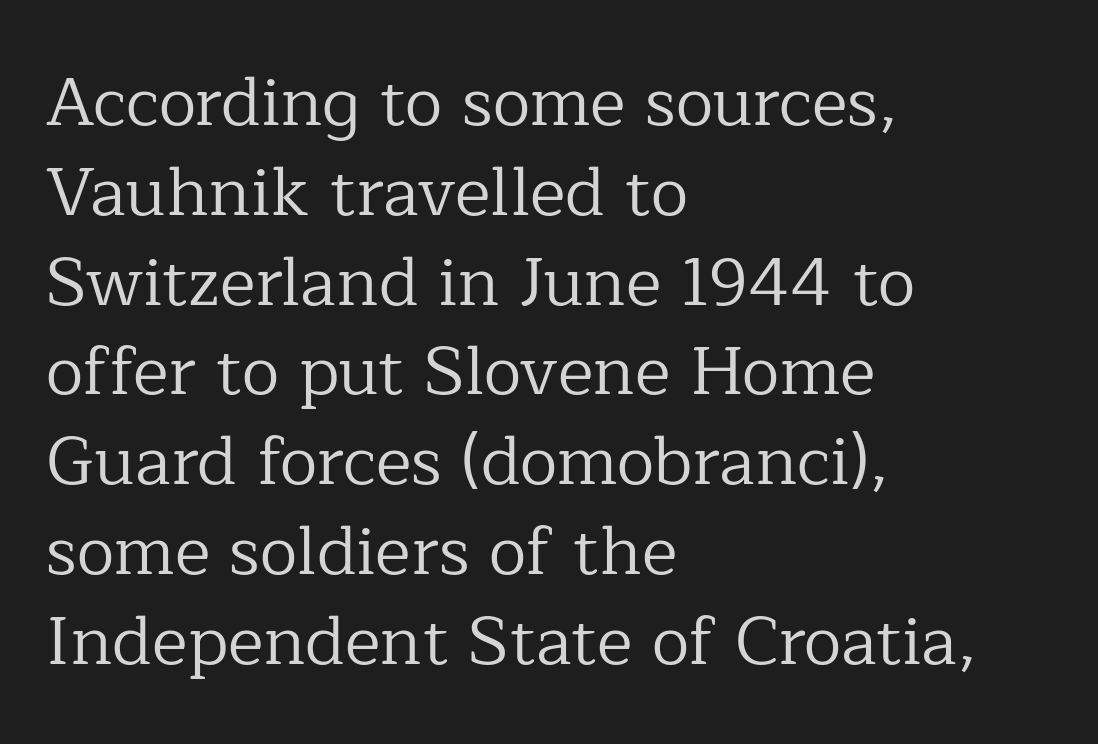
Short and long lines alike share a common starting point at left. Posture: vertical. Beneath every word, the page is bare. Tracking value appears to be zero — textbook default spacing. Compared with typical paragraphs, the rows here are spaced about the same. Heaviness? Minimal to ordinary, like unemphasized prose.
